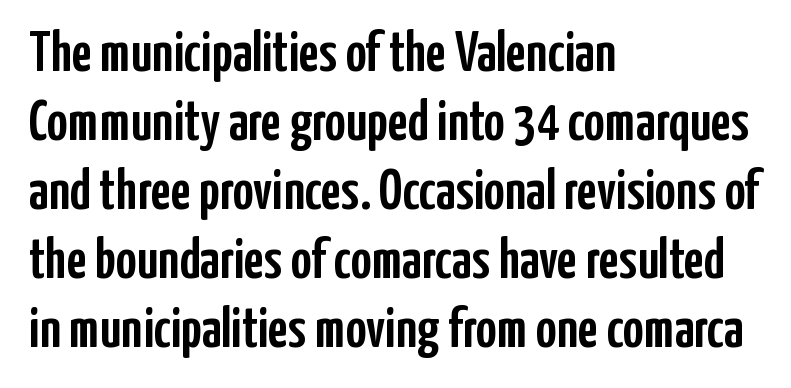
{"serif": "no", "italic": "no", "width": "condensed", "stroke_contrast": "low", "x_height": "medium", "monospaced": "no", "underline": "no", "align": "left", "line_spacing_ratio": 1.21, "letter_spacing": "normal", "letter_spacing_em": 0.0, "glyph_px": 57}
